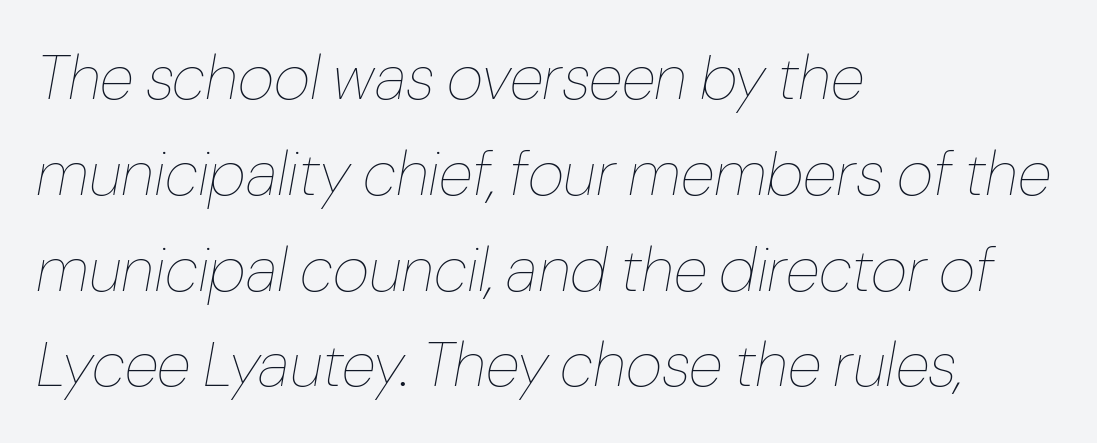
Character widths vary here, with narrow letters taking less room than wide ones. Clear beneath every line of the passage. The rendering keeps characters at their native spacing. Rendered with sloped, italic letterforms.
